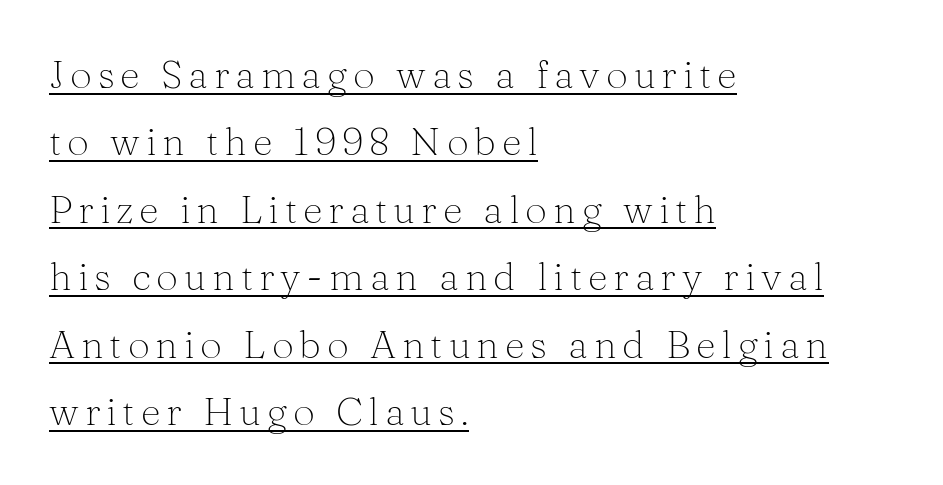
Q: Is the text bold? A: No.
Q: Is the text italic (slanted)? A: No, it is upright.
Q: Is the typeface a serif or a sans-serif typeface? A: Serif.
Q: Is the text underlined? A: Yes.
Q: How is the paragraph aligned? A: Left-aligned.
Q: Width (condensed, normal, or wide)? A: Normal.
Q: Stroke contrast? A: Medium.
Q: x-height? A: Medium.
Q: Monospaced? A: No.
